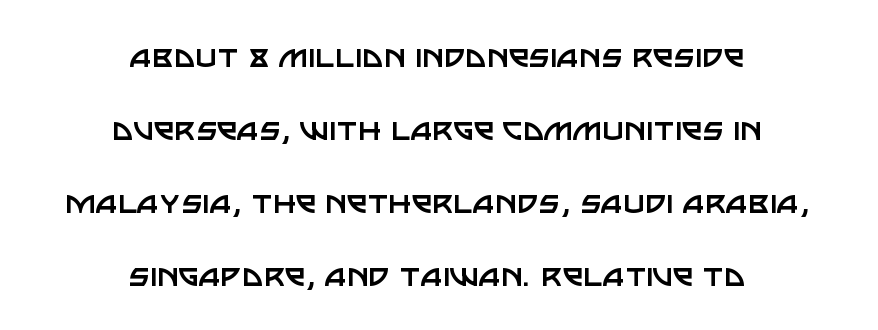
{"serif": "no", "italic": "no", "bold": "no", "weight": "regular", "width": "normal", "stroke_contrast": "low", "x_height": "large", "monospaced": "no", "underline": "no", "align": "center", "line_spacing": "loose", "line_spacing_ratio": 1.97, "letter_spacing": "normal", "letter_spacing_em": 0.0, "glyph_px": 37}
